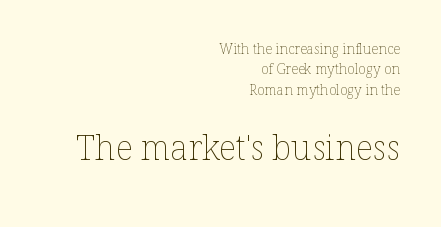
Q: Is the text bold? A: No.
Q: Is the text italic (slanted)? A: No, it is upright.
Q: Is the text underlined? A: No.
Q: How is the paragraph aligned? A: Right-aligned.
Q: Is the spacing between letters normal or unusually wide? A: Normal.
Q: Is the spacing between lines tight, normal or loose? A: Normal.
Q: Which block of text is set in a larger size, the first (top) or the second (bottom)? A: The second (bottom) one.
Q: Width (condensed, normal, or wide)? A: Normal.
Q: Stroke contrast? A: Low.
Q: x-height? A: Medium.
Q: Monospaced? A: No.
